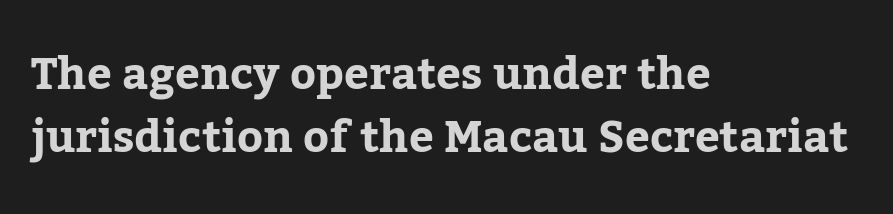
Q: Is the text bold? A: Yes.
Q: Is the text italic (slanted)? A: No, it is upright.
Q: Is the typeface a serif or a sans-serif typeface? A: Serif.
Q: Is the text underlined? A: No.
Q: How is the paragraph aligned? A: Left-aligned.
Q: Is the spacing between letters normal or unusually wide? A: Normal.
Q: Is the spacing between lines tight, normal or loose? A: Normal.
Q: Width (condensed, normal, or wide)? A: Normal.
Q: Stroke contrast? A: Low.
Q: x-height? A: Medium.
Q: Monospaced? A: No.
